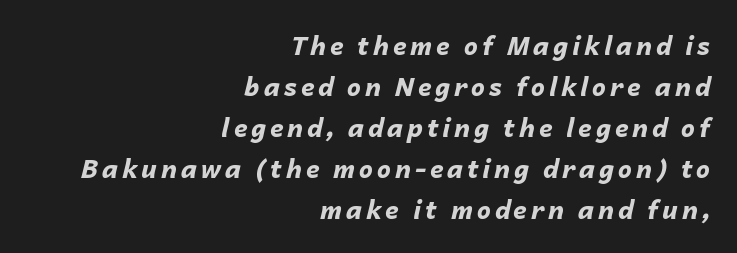
The image shows 25 px bold type, italic (leaning right); set right-aligned, normal line spacing (1.64x), not underlined.
